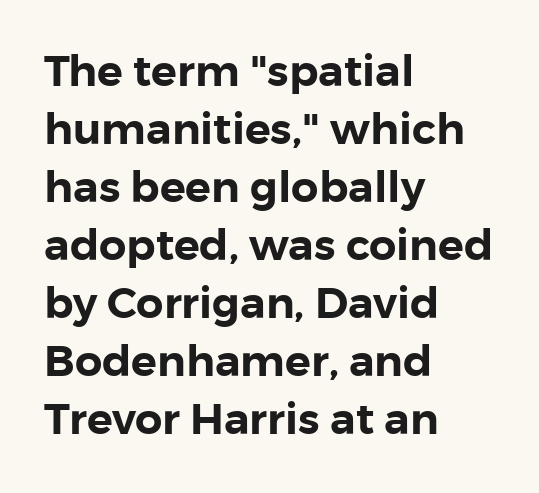
{"serif": "no", "italic": "no", "width": "normal", "stroke_contrast": "low", "x_height": "medium", "monospaced": "no", "underline": "no", "align": "left", "line_spacing": "normal", "line_spacing_ratio": 1.35, "letter_spacing": "normal", "letter_spacing_em": 0.0, "glyph_px": 43}
